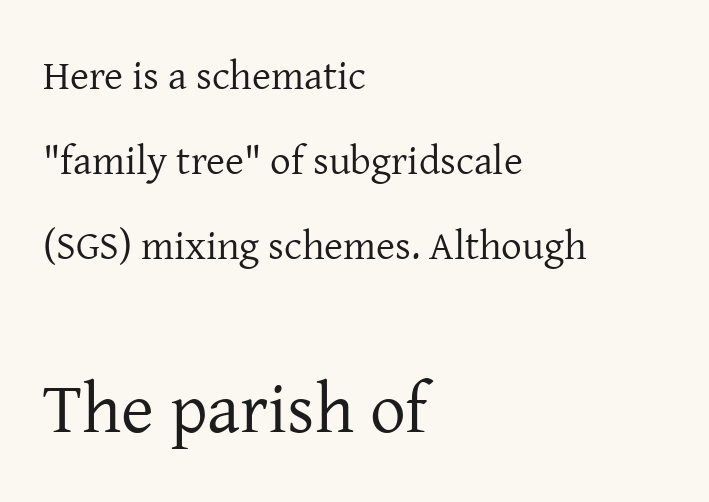
Nope, not italic — everything's standing straight. Tracking value appears to be zero — textbook default spacing. A light-to-regular cut is what we see here. Honestly, the rows look like they've been pulled way apart. Descenders hang freely into open space.
